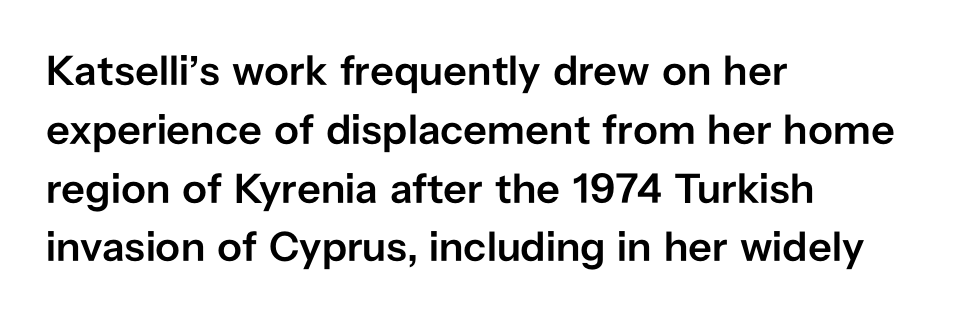
Q: Is the text bold? A: Semi-bold.
Q: Is the text italic (slanted)? A: No, it is upright.
Q: Is the typeface a serif or a sans-serif typeface? A: Sans-serif.
Q: Is the text underlined? A: No.
Q: How is the paragraph aligned? A: Left-aligned.
Q: Is the spacing between letters normal or unusually wide? A: Normal.
Q: Is the spacing between lines tight, normal or loose? A: Normal.
Q: Width (condensed, normal, or wide)? A: Normal.
Q: Stroke contrast? A: Low.
Q: x-height? A: Medium.
Q: Monospaced? A: No.
